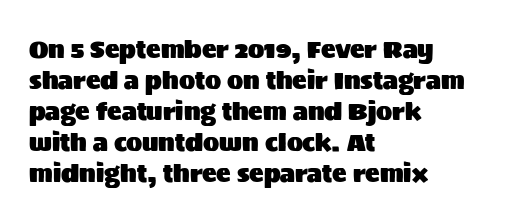
Q: Is the text italic (slanted)? A: No, it is upright.
Q: Is the text underlined? A: No.
Q: How is the paragraph aligned? A: Left-aligned.
Q: Is the spacing between letters normal or unusually wide? A: Normal.
Q: Is the spacing between lines tight, normal or loose? A: Normal.
